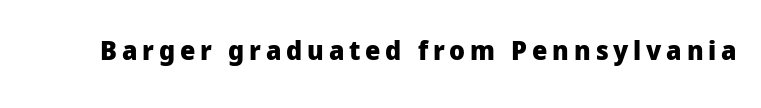
{"italic": "no", "bold": "yes", "underline": "no", "glyph_px": 27}
